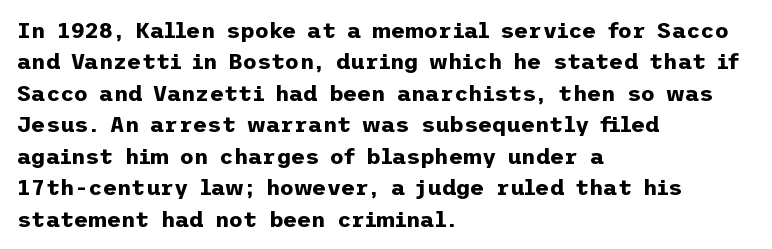
Q: Is the text bold? A: Yes.
Q: Is the text italic (slanted)? A: No, it is upright.
Q: Is the text underlined? A: No.
Q: How is the paragraph aligned? A: Left-aligned.
Q: Is the spacing between letters normal or unusually wide? A: Normal.
Q: Is the spacing between lines tight, normal or loose? A: Normal.
